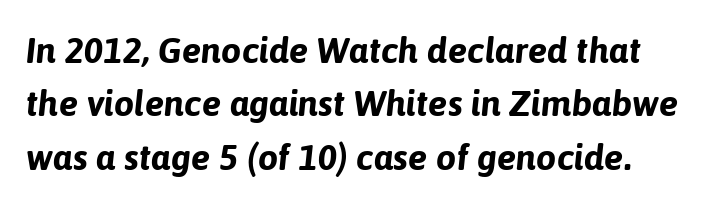
Q: Is the text bold? A: Yes.
Q: Is the text italic (slanted)? A: Yes, it leans right by about 6 degrees.
Q: Is the text underlined? A: No.
Q: How is the paragraph aligned? A: Left-aligned.
Q: Is the spacing between letters normal or unusually wide? A: Normal.
Q: Is the spacing between lines tight, normal or loose? A: Normal.
Q: Width (condensed, normal, or wide)? A: Normal.
Q: Stroke contrast? A: Low.
Q: x-height? A: Medium.
Q: Monospaced? A: No.
